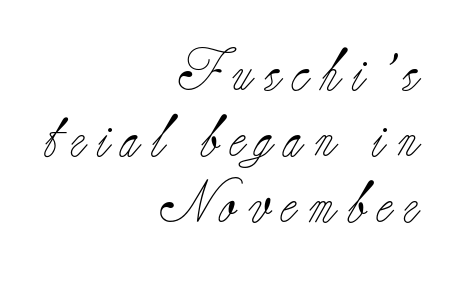
Q: Is the text bold? A: No.
Q: Is the text italic (slanted)? A: Yes.
Q: Is the typeface a serif or a sans-serif typeface? A: Serif.
Q: Is the text underlined? A: No.
Q: How is the paragraph aligned? A: Right-aligned.
Q: Is the spacing between letters normal or unusually wide? A: Unusually wide.
Q: Is the spacing between lines tight, normal or loose? A: Normal.
Q: Width (condensed, normal, or wide)? A: Normal.
Q: Stroke contrast? A: Low.
Q: x-height? A: Small.
Q: Monospaced? A: No.
